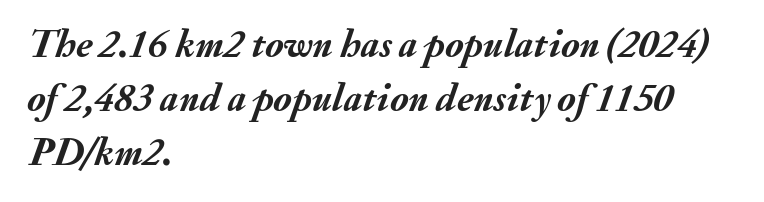
{"italic": "yes", "lean": "right", "slant_degrees": 20, "bold": "yes", "weight": "semibold", "width": "normal", "stroke_contrast": "medium", "x_height": "small", "monospaced": "no", "underline": "no", "align": "left", "line_spacing": "normal", "line_spacing_ratio": 1.38, "letter_spacing": "normal", "letter_spacing_em": 0.0, "glyph_px": 39}
